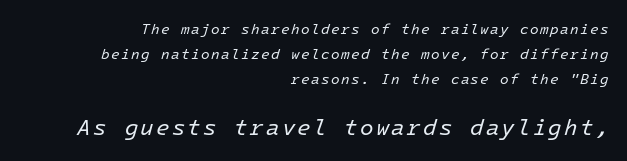
{"italic": "yes", "lean": "right", "slant_degrees": 16, "bold": "no", "underline": "no", "align": "right", "line_spacing_ratio": 1.8, "larger_block": "second", "size_ratio": 1.57, "glyph_px": 22}
